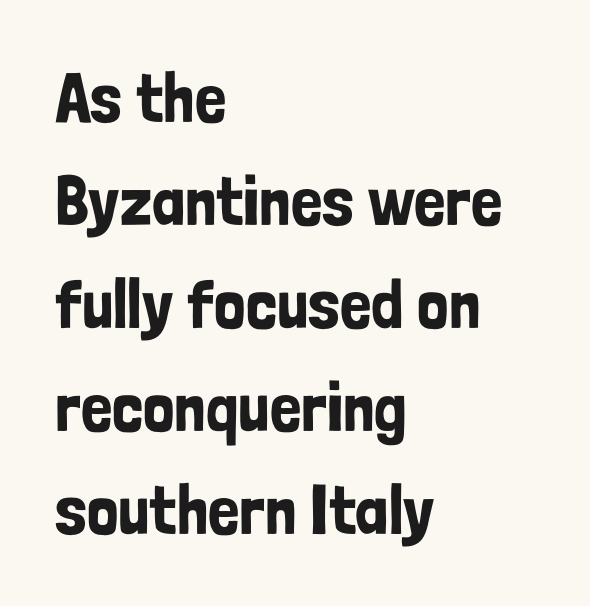
Q: Is the text italic (slanted)? A: No, it is upright.
Q: Is the typeface a serif or a sans-serif typeface? A: Sans-serif.
Q: Is the text underlined? A: No.
Q: How is the paragraph aligned? A: Left-aligned.
Q: Is the spacing between letters normal or unusually wide? A: Normal.
Q: Is the spacing between lines tight, normal or loose? A: Normal.
Q: Width (condensed, normal, or wide)? A: Condensed.
Q: Stroke contrast? A: Low.
Q: x-height? A: Medium.
Q: Monospaced? A: No.
